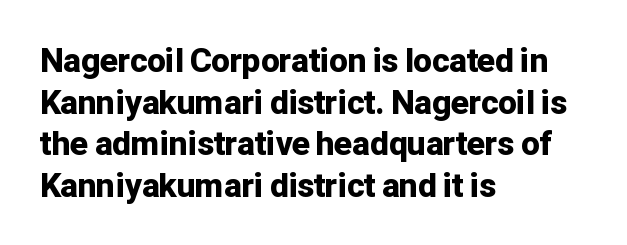
The letters carry no serifs — their stems end cleanly without finishing strokes. This rendering leaves character spacing at its baseline value. The lettering holds an erect, upright posture throughout. Quick note: underline off. The rendering uses a bold face; every stroke is thick and dark. Leading: standard.
